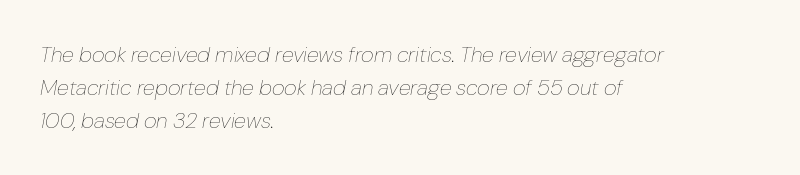
Is the stroke heavy? The answer is a plain regular-or-lighter. Words float on clear page, feet unadorned. Leading: standard. A typesetter would mark this as italic. The horizontal fit of the characters is conventional and even.
